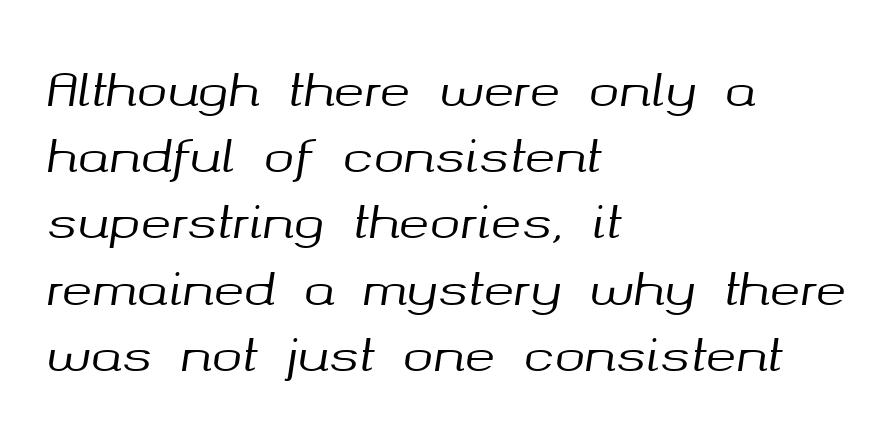
{"italic": "yes", "lean": "right", "slant_degrees": 8, "width": "normal", "stroke_contrast": "medium", "x_height": "medium", "monospaced": "no", "underline": "no", "align": "left", "line_spacing": "normal", "line_spacing_ratio": 1.44, "letter_spacing": "normal", "letter_spacing_em": 0.0, "glyph_px": 46}
